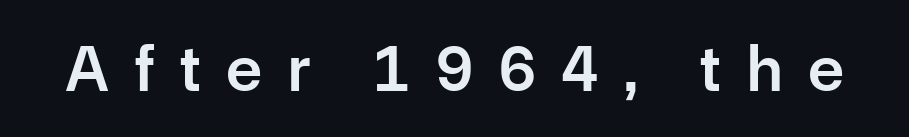
{"serif": "no", "italic": "no", "bold": "semi", "weight": "semibold", "width": "normal", "stroke_contrast": "low", "x_height": "medium", "monospaced": "no", "underline": "no", "letter_spacing": "wide", "letter_spacing_em": 0.39, "glyph_px": 66}
